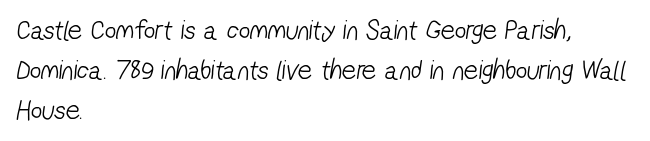
The image shows 28 px light, condensed sans-serif type; set left-aligned, normal line spacing (1.42x), normal letter spacing, not underlined; low stroke contrast and a medium x-height.
